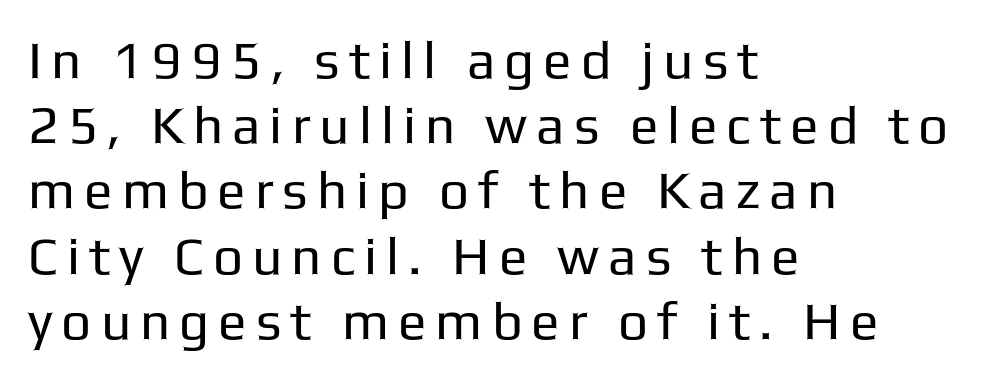
The image shows 53 px regular-weight sans-serif type, upright; set left-aligned, line spacing 1.23x, not underlined; low stroke contrast and a medium x-height.
